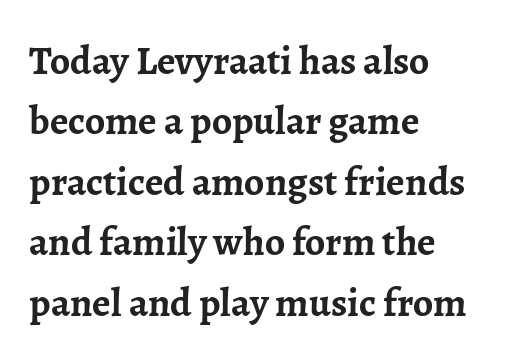
Q: Is the text bold? A: Yes.
Q: Is the text italic (slanted)? A: No, it is upright.
Q: Is the typeface a serif or a sans-serif typeface? A: Serif.
Q: Is the text underlined? A: No.
Q: How is the paragraph aligned? A: Left-aligned.
Q: Is the spacing between letters normal or unusually wide? A: Normal.
Q: Is the spacing between lines tight, normal or loose? A: Normal.
Q: Width (condensed, normal, or wide)? A: Normal.
Q: Stroke contrast? A: Low.
Q: x-height? A: Medium.
Q: Monospaced? A: No.
